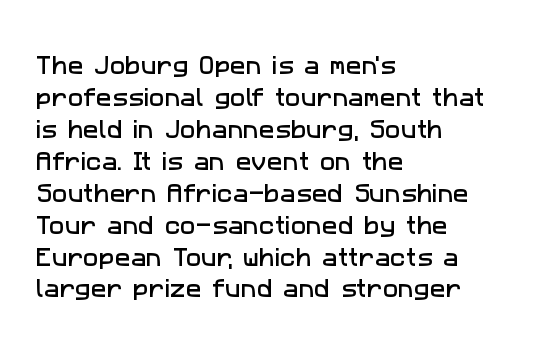
Q: Is the text underlined? A: No.
Q: How is the paragraph aligned? A: Left-aligned.
Q: Is the spacing between letters normal or unusually wide? A: Normal.
Q: Is the spacing between lines tight, normal or loose? A: Normal.
